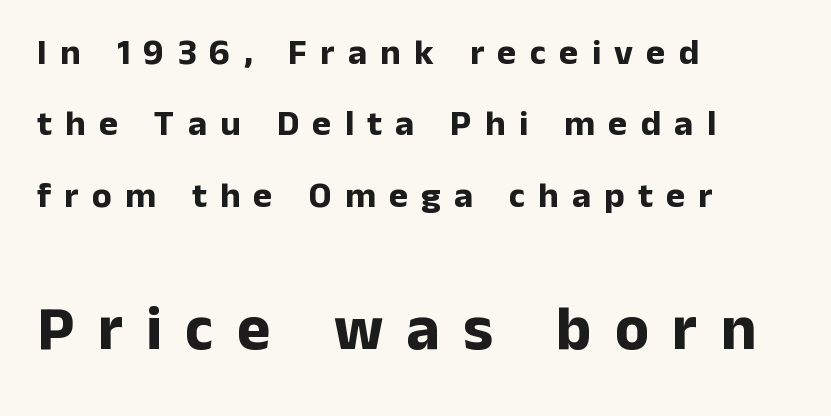
Rendered with straight, roman letterforms. A student would call this left alignment; a typographer would say flush left, rag right. In terms of letterform style, serifs are entirely absent. On the weight axis this lands at bold, roughly 700. The face used here is proportionally spaced, like ordinary book or web type.
